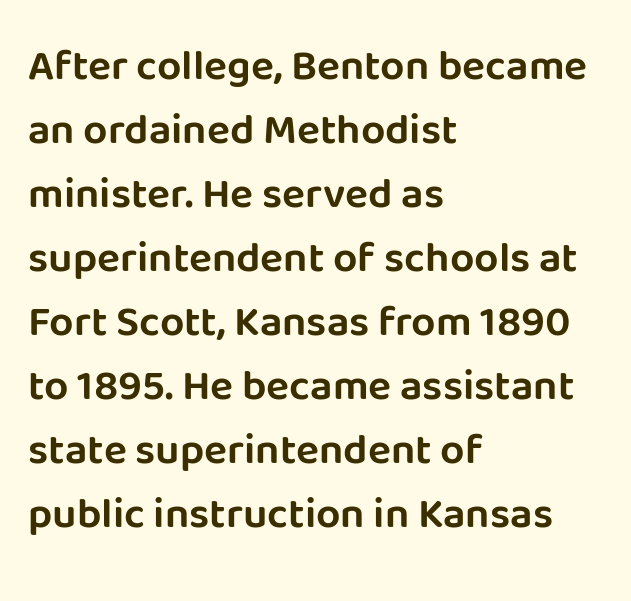
The image shows 43 px sans-serif type, upright; set left-aligned, normal line spacing (1.49x), normal letter spacing, not underlined; low stroke contrast and a large x-height.
